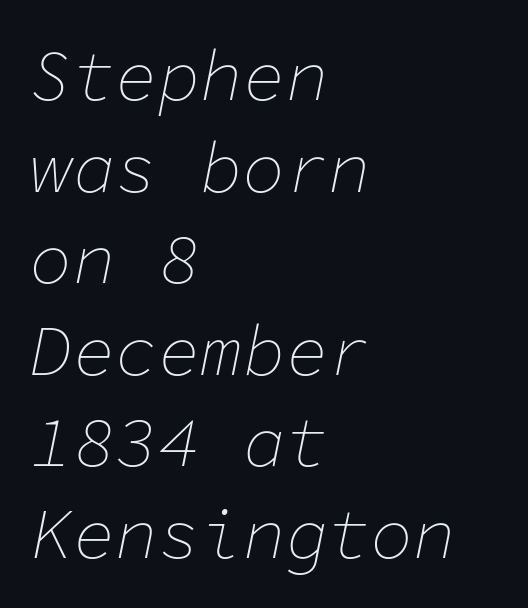
Q: Is the text bold? A: No.
Q: Is the text italic (slanted)? A: Yes, it leans right by about 11 degrees.
Q: Is the text underlined? A: No.
Q: How is the paragraph aligned? A: Left-aligned.
Q: Is the spacing between letters normal or unusually wide? A: Normal.
Q: Is the spacing between lines tight, normal or loose? A: Normal.
Q: Width (condensed, normal, or wide)? A: Normal.
Q: Stroke contrast? A: Low.
Q: x-height? A: Medium.
Q: Monospaced? A: Yes.
